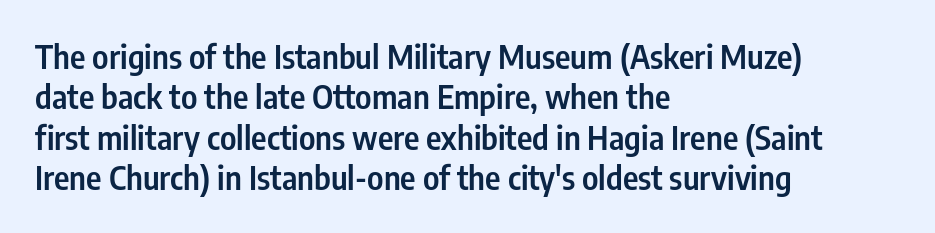
Q: Is the text bold? A: Semi-bold.
Q: Is the text italic (slanted)? A: No, it is upright.
Q: Is the typeface a serif or a sans-serif typeface? A: Sans-serif.
Q: Is the text underlined? A: No.
Q: How is the paragraph aligned? A: Left-aligned.
Q: Is the spacing between letters normal or unusually wide? A: Normal.
Q: Width (condensed, normal, or wide)? A: Condensed.
Q: Stroke contrast? A: Low.
Q: x-height? A: Medium.
Q: Monospaced? A: No.
